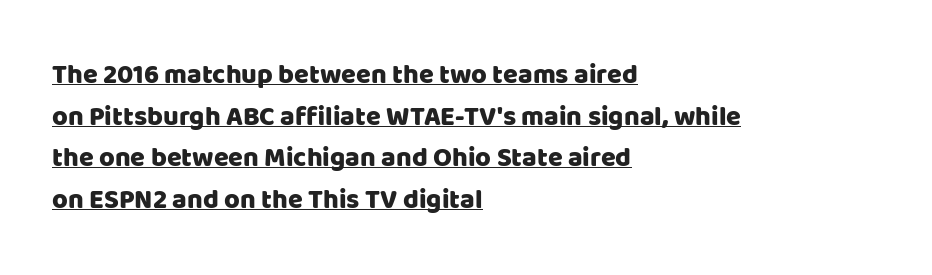
Q: Is the text italic (slanted)? A: No, it is upright.
Q: Is the text underlined? A: Yes.
Q: How is the paragraph aligned? A: Left-aligned.
Q: Is the spacing between letters normal or unusually wide? A: Normal.
Q: Is the spacing between lines tight, normal or loose? A: Normal.
